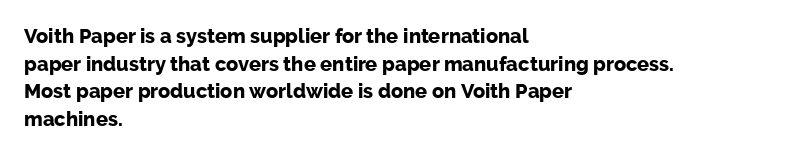
The image shows 20 px bold type, upright; set left-aligned, normal line spacing (1.38x), normal letter spacing, not underlined.
